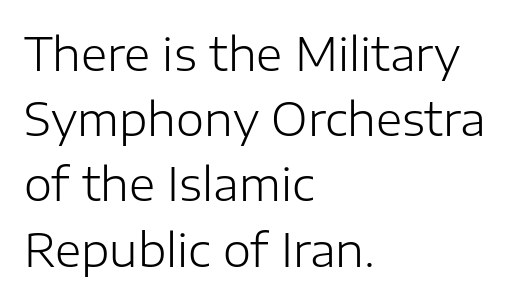
The image shows 45 px light sans-serif type, upright; set left-aligned, normal line spacing (1.45x), normal letter spacing, not underlined; low stroke contrast and a medium x-height.
